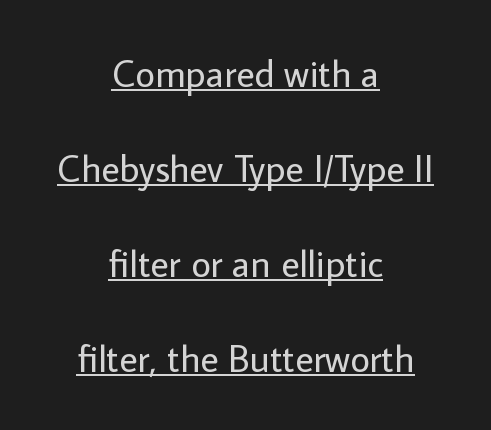
Honestly, the rows look like they've been pulled way apart. These lines are composed in type without serifs. Does extra space separate the letters? No, they use regular spacing. Visually the block forms a symmetrical silhouette, jagged on both flanks. The face used here appears with an underline applied. Do the letters lean? They stand straight.
